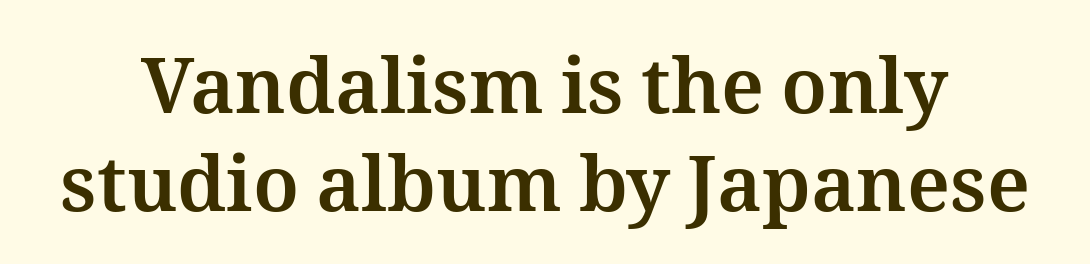
{"italic": "no", "bold": "yes", "weight": "bold", "width": "normal", "stroke_contrast": "medium", "x_height": "medium", "monospaced": "no", "underline": "no", "line_spacing": "normal", "line_spacing_ratio": 1.27, "letter_spacing": "normal", "letter_spacing_em": 0.0, "glyph_px": 77}
